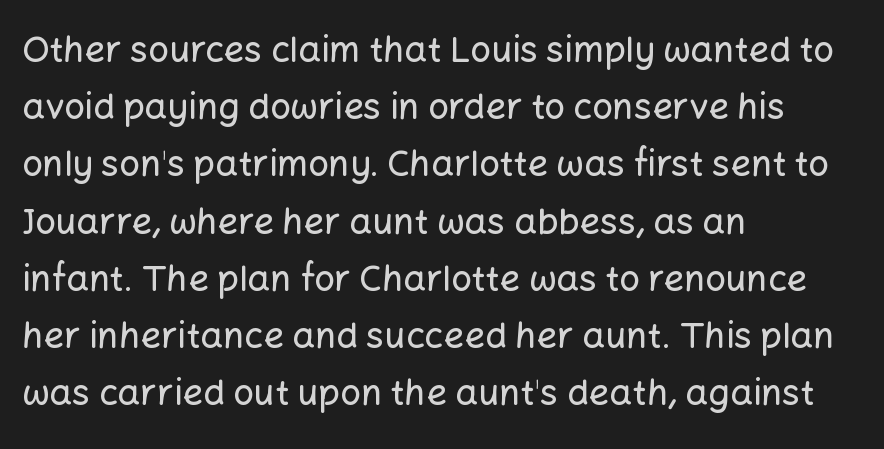
Proportional: the letters do not fall into vertical columns. Is there any slant? The stems are plumb. In terms of letterform style, serifs are entirely absent. Letters rest on an invisible, unmarked baseline. Observe the ordinary spacing: letters are neighbours, not strangers. Caption: multi-line text, flush left, ragged right.
